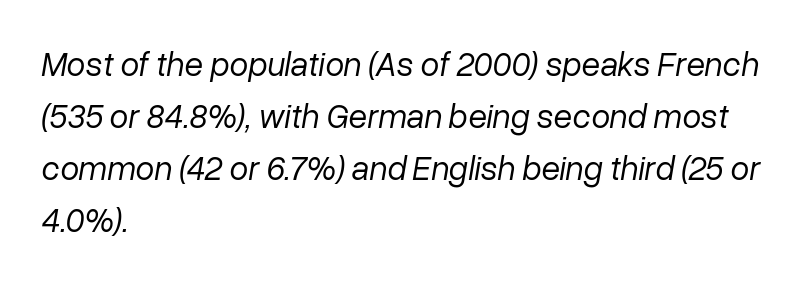
The image shows 34 px regular-weight type, italic (leaning right); set left-aligned, normal line spacing (1.53x), normal letter spacing, not underlined; low stroke contrast and a medium x-height.
